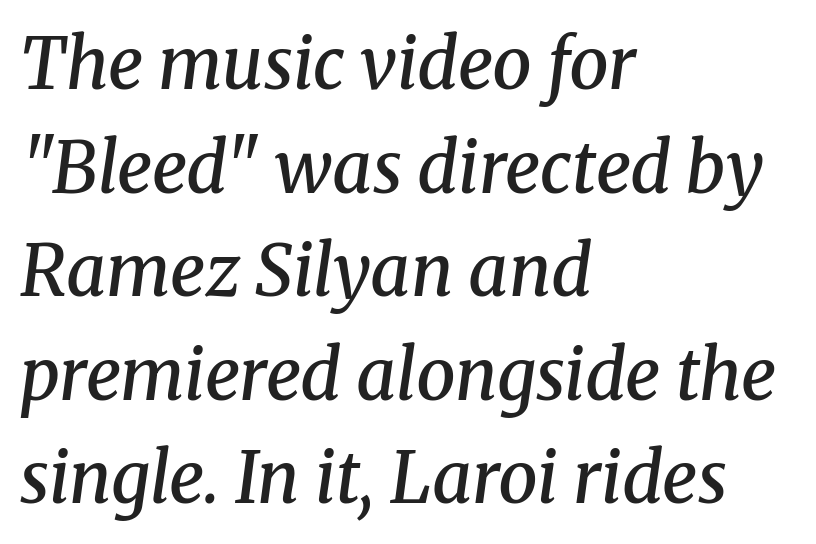
{"serif": "yes", "italic": "yes", "lean": "right", "slant_degrees": 8, "bold": "semi", "weight": "semibold", "width": "normal", "stroke_contrast": "medium", "x_height": "medium", "monospaced": "no", "underline": "no", "align": "left", "line_spacing": "normal", "line_spacing_ratio": 1.48, "letter_spacing": "normal", "letter_spacing_em": 0.0, "glyph_px": 70}
